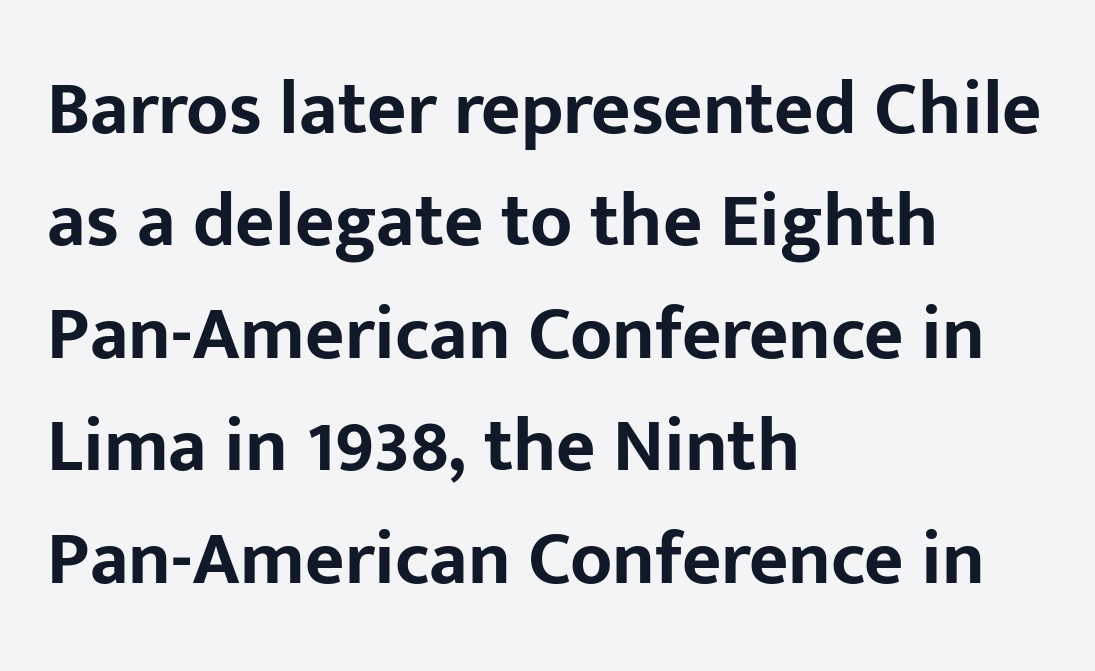
Letterform terminals end flat and unadorned throughout the passage. Does the weight exceed regular? Yes, all the way to bold. The text block is weighted toward the left margin, trailing off unevenly rightward. Regular leading. Looks like regular typesetting: each glyph gets only the width it needs.
